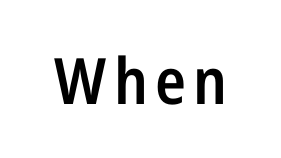
The image shows 64 px semibold, condensed sans-serif type, upright; set not underlined; low stroke contrast and a medium x-height.
